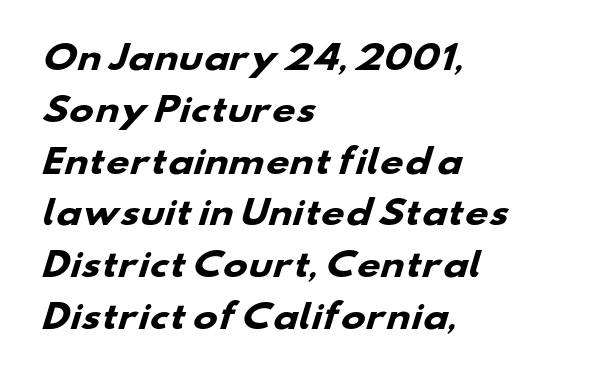
{"serif": "no", "bold": "yes", "weight": "heavy", "width": "wide", "stroke_contrast": "low", "x_height": "small", "monospaced": "no", "underline": "no", "align": "left", "line_spacing": "normal", "line_spacing_ratio": 1.57, "letter_spacing": "normal", "letter_spacing_em": 0.0, "glyph_px": 33}
